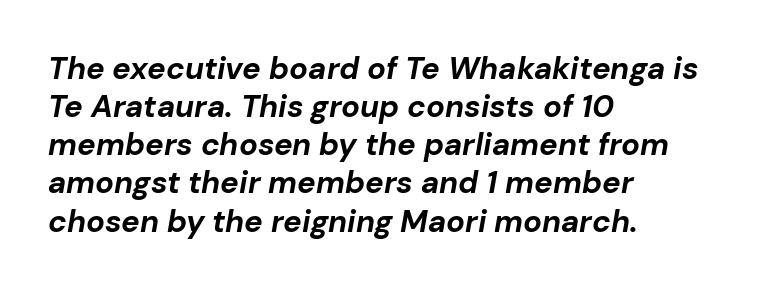
Q: Is the text bold? A: Yes.
Q: Is the text italic (slanted)? A: Yes, it leans right by about 10 degrees.
Q: Is the text underlined? A: No.
Q: How is the paragraph aligned? A: Left-aligned.
Q: Is the spacing between letters normal or unusually wide? A: Normal.
Q: Width (condensed, normal, or wide)? A: Normal.
Q: Stroke contrast? A: Low.
Q: x-height? A: Medium.
Q: Monospaced? A: No.
